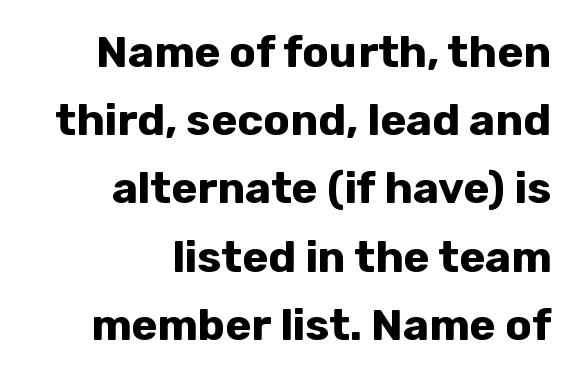
{"serif": "no", "italic": "no", "bold": "yes", "weight": "bold", "width": "normal", "stroke_contrast": "low", "x_height": "medium", "monospaced": "no", "underline": "no", "align": "right", "line_spacing": "normal", "line_spacing_ratio": 1.55, "letter_spacing": "normal", "letter_spacing_em": 0.0, "glyph_px": 44}
